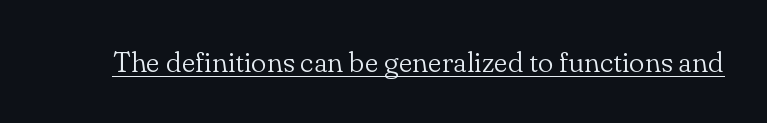
The image shows 29 px light serif type, upright; set normal letter spacing, underlined; low stroke contrast and a small x-height.
